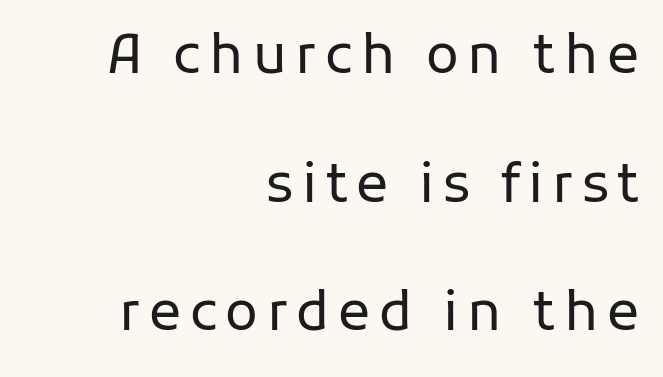
Only glyphs here, with clear space below each row. Counters stay open thanks to moderate or lighter strokes. Horizontal alignment here is rightward, an uncommon choice for prose. Rendered with straight, roman letterforms. Leading is clearly above the norm, producing a sparse column. A sans-serif font was chosen for this passage.
